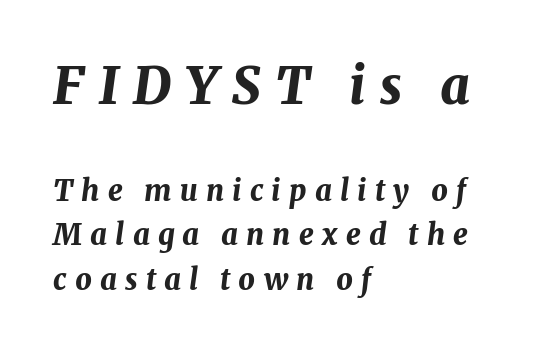
Q: Is the text bold? A: Yes.
Q: Is the text italic (slanted)? A: Yes, it leans right by about 8 degrees.
Q: Is the text underlined? A: No.
Q: How is the paragraph aligned? A: Left-aligned.
Q: Is the spacing between letters normal or unusually wide? A: Unusually wide.
Q: Is the spacing between lines tight, normal or loose? A: Normal.
Q: Which block of text is set in a larger size, the first (top) or the second (bottom)? A: The first (top) one.
Q: Width (condensed, normal, or wide)? A: Normal.
Q: Stroke contrast? A: Medium.
Q: x-height? A: Medium.
Q: Monospaced? A: No.
